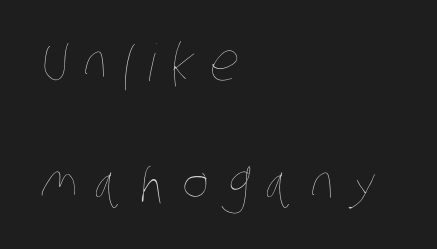
{"bold": "no", "weight": "thin", "width": "condensed", "stroke_contrast": "low", "x_height": "large", "monospaced": "no", "underline": "no", "align": "left", "line_spacing": "loose", "line_spacing_ratio": 2.37, "letter_spacing": "wide", "letter_spacing_em": 0.31, "glyph_px": 51}
